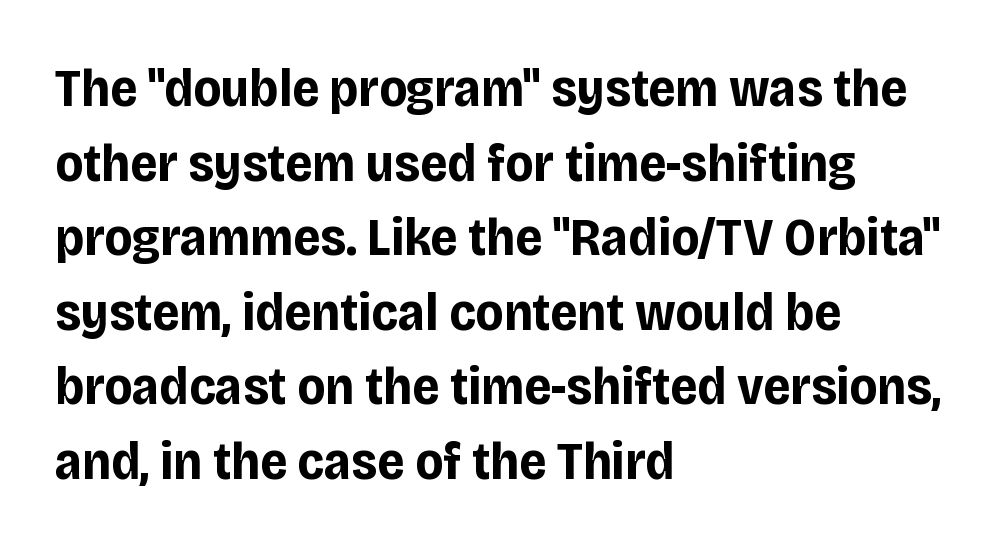
{"serif": "no", "italic": "no", "bold": "yes", "weight": "bold", "width": "condensed", "stroke_contrast": "low", "x_height": "large", "monospaced": "no", "underline": "no", "align": "left", "line_spacing": "normal", "line_spacing_ratio": 1.38, "letter_spacing": "normal", "letter_spacing_em": 0.0, "glyph_px": 54}
